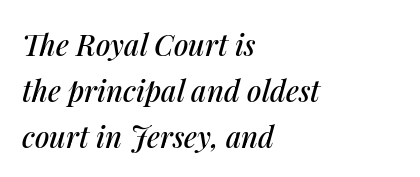
Q: Is the text italic (slanted)? A: Yes, it leans right by about 14 degrees.
Q: Is the text underlined? A: No.
Q: How is the paragraph aligned? A: Left-aligned.
Q: Is the spacing between letters normal or unusually wide? A: Normal.
Q: Is the spacing between lines tight, normal or loose? A: Normal.
Q: Width (condensed, normal, or wide)? A: Normal.
Q: Stroke contrast? A: Medium.
Q: x-height? A: Medium.
Q: Monospaced? A: No.
